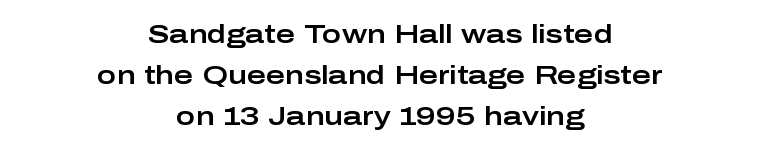
{"italic": "no", "underline": "no", "align": "center", "line_spacing": "normal", "line_spacing_ratio": 1.57, "letter_spacing": "normal", "letter_spacing_em": 0.0, "glyph_px": 26}
